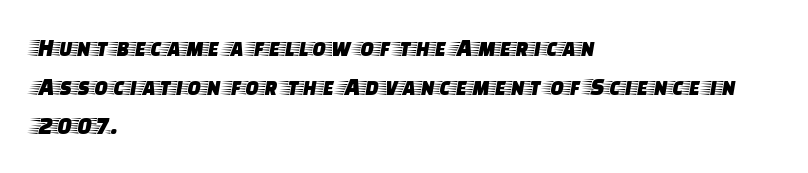
Q: Is the text italic (slanted)? A: Yes.
Q: Is the text underlined? A: No.
Q: How is the paragraph aligned? A: Left-aligned.
Q: Is the spacing between letters normal or unusually wide? A: Normal.
Q: Is the spacing between lines tight, normal or loose? A: Normal.
